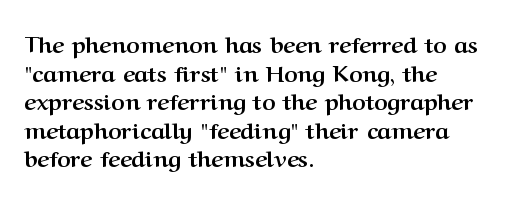
Q: Is the text bold? A: Yes.
Q: Is the text italic (slanted)? A: No, it is upright.
Q: Is the text underlined? A: No.
Q: How is the paragraph aligned? A: Left-aligned.
Q: Is the spacing between letters normal or unusually wide? A: Normal.
